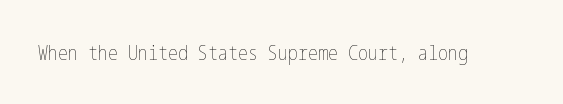
Posture: upright roman. Short note: letters normally spaced. The weight would be labelled regular, book, light, or lighter still. Lines of text with bare space underneath.
